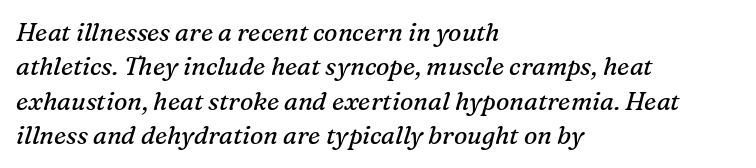
{"italic": "yes", "lean": "right", "slant_degrees": 16, "bold": "no", "underline": "no", "align": "left", "line_spacing": "normal", "line_spacing_ratio": 1.38, "letter_spacing": "normal", "letter_spacing_em": 0.0, "glyph_px": 25}
